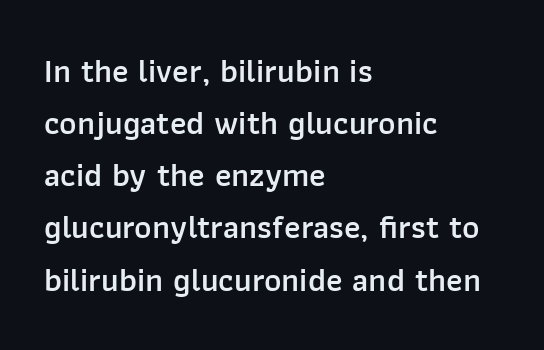
Q: Is the text bold? A: Semi-bold.
Q: Is the text italic (slanted)? A: No, it is upright.
Q: Is the typeface a serif or a sans-serif typeface? A: Sans-serif.
Q: Is the text underlined? A: No.
Q: How is the paragraph aligned? A: Left-aligned.
Q: Is the spacing between letters normal or unusually wide? A: Normal.
Q: Is the spacing between lines tight, normal or loose? A: Normal.
Q: Width (condensed, normal, or wide)? A: Normal.
Q: Stroke contrast? A: Low.
Q: x-height? A: Medium.
Q: Monospaced? A: No.
